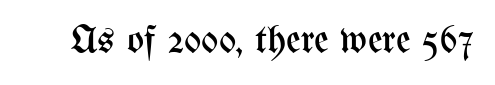
Is this a fixed-width face? No — the glyphs have proportional, varying widths. These glyphs show unthickened strokes, regular width or finer. The string is rendered with underlining switched off. Tracking here is standard; glyphs follow each other at the usual distance. Designer's note — italics off, roman on.
